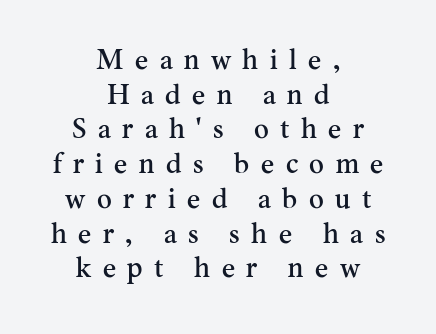
The face used here is rendered with a markedly widened letterfit. Looks like regular typesetting: each glyph gets only the width it needs. Unmarked baselines from the first word to the last. The specimen reads as upright at a glance. Layout note: lines centered.
